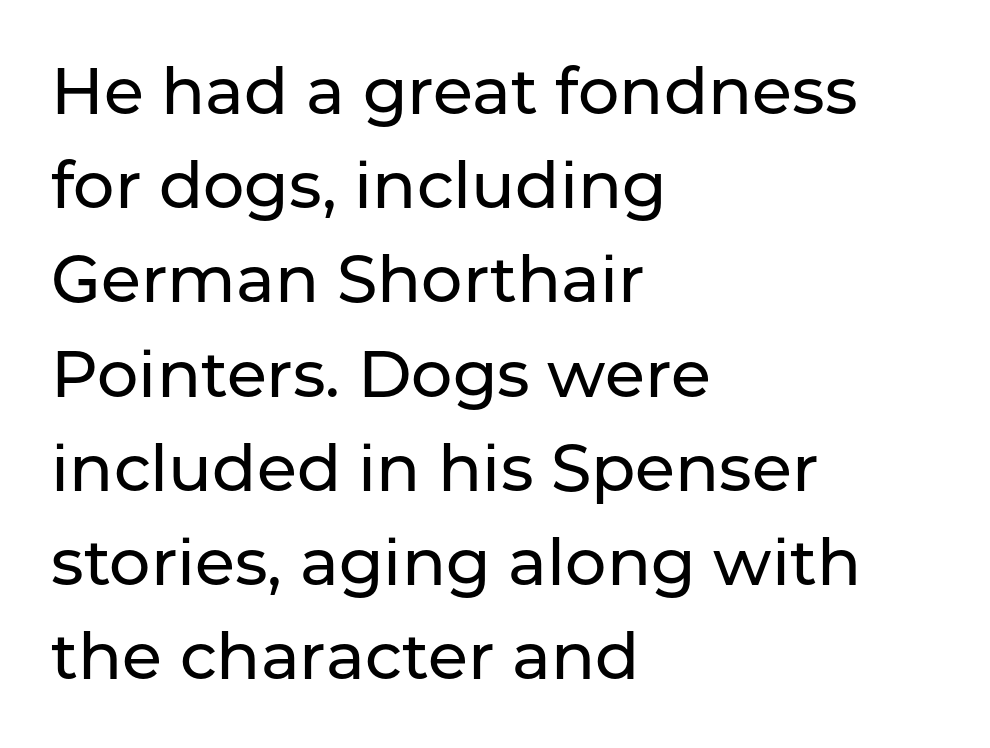
The image shows 65 px sans-serif type, upright; set left-aligned, normal line spacing (1.45x), normal letter spacing, not underlined; low stroke contrast and a medium x-height.
